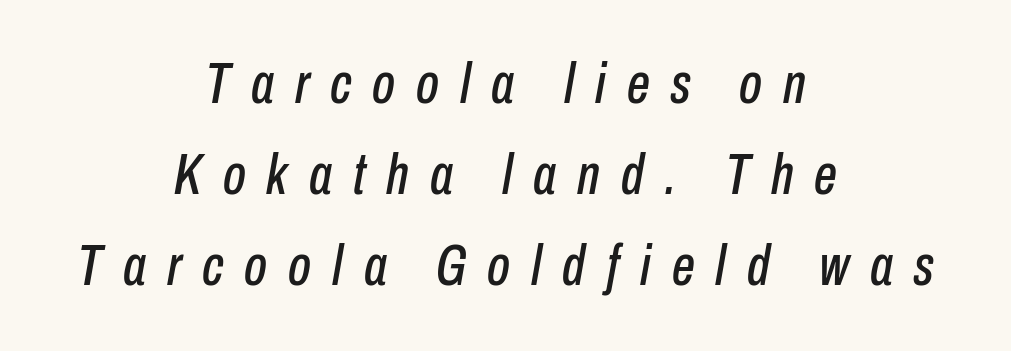
In terms of letterspacing, this is a distinctly airy, spread setting. Compared with ordinary roman type, these characters are visibly tilted. If you measured baseline to baseline, you'd find a middling distance. This sample has the flowing, uneven cadence of proportional lettering. Unmarked baselines from the first word to the last. Typeset on center — no edge is straight.
